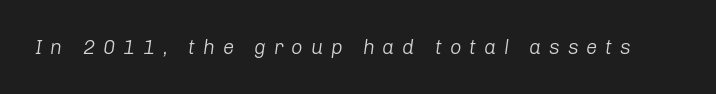
The image shows 20 px text type, italic (leaning right); set unusually wide letter spacing (+0.39 em), not underlined.
